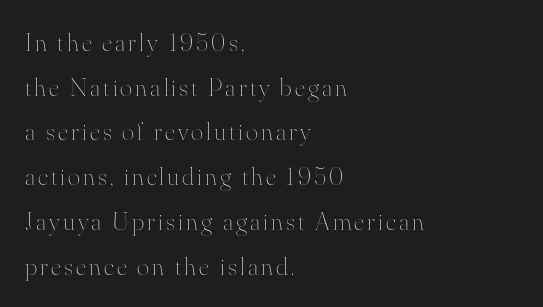
Q: Is the text bold? A: No.
Q: Is the text italic (slanted)? A: No, it is upright.
Q: Is the text underlined? A: No.
Q: How is the paragraph aligned? A: Left-aligned.
